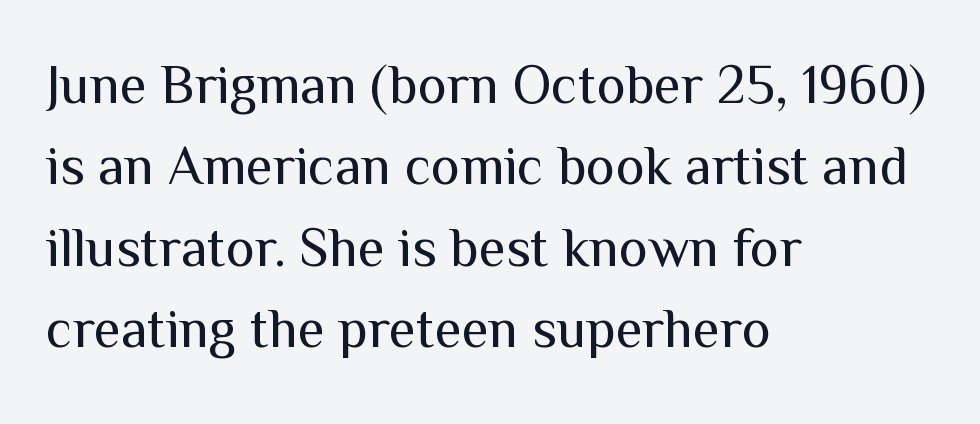
The image shows 55 px regular-weight sans-serif type, upright; set left-aligned, normal line spacing (1.48x), normal letter spacing, not underlined; medium stroke contrast and a medium x-height.
